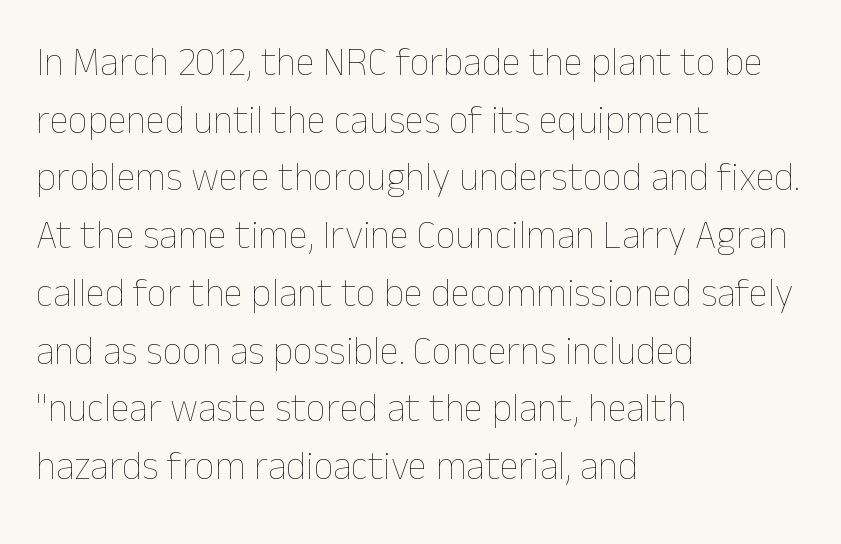
Q: Is the text bold? A: No.
Q: Is the text italic (slanted)? A: No, it is upright.
Q: Is the text underlined? A: No.
Q: How is the paragraph aligned? A: Left-aligned.
Q: Is the spacing between letters normal or unusually wide? A: Normal.
Q: Is the spacing between lines tight, normal or loose? A: Normal.
Q: Width (condensed, normal, or wide)? A: Normal.
Q: Stroke contrast? A: Low.
Q: x-height? A: Medium.
Q: Monospaced? A: No.
